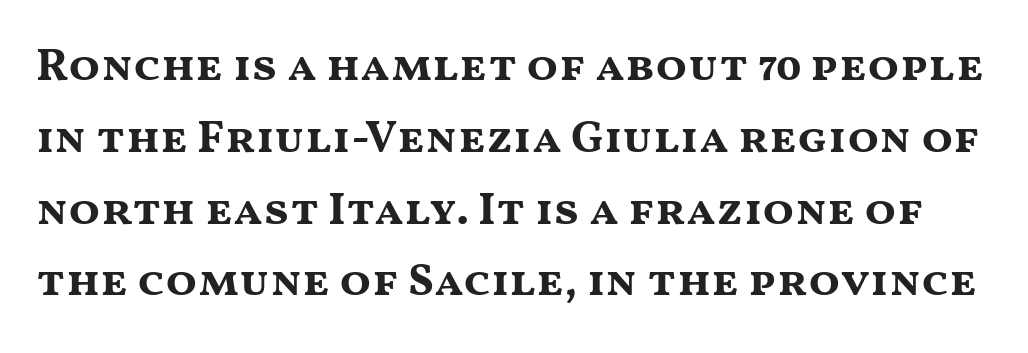
Q: Is the text bold? A: Yes.
Q: Is the text italic (slanted)? A: No, it is upright.
Q: Is the typeface a serif or a sans-serif typeface? A: Sans-serif.
Q: Is the text underlined? A: No.
Q: Is the spacing between letters normal or unusually wide? A: Normal.
Q: Is the spacing between lines tight, normal or loose? A: Normal.
Q: Width (condensed, normal, or wide)? A: Wide.
Q: Stroke contrast? A: Medium.
Q: x-height? A: Medium.
Q: Monospaced? A: No.
